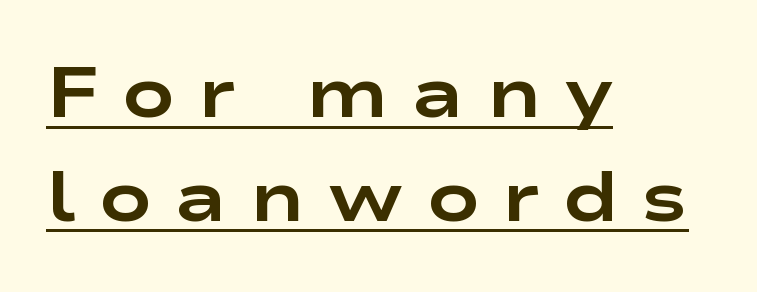
In designer terms, the underline attribute is active on this setting. The designer went with a sans here, leaving each stem footless. The type sits square on the baseline with zero lean. Casual observation: everything's shoved over to the left.
